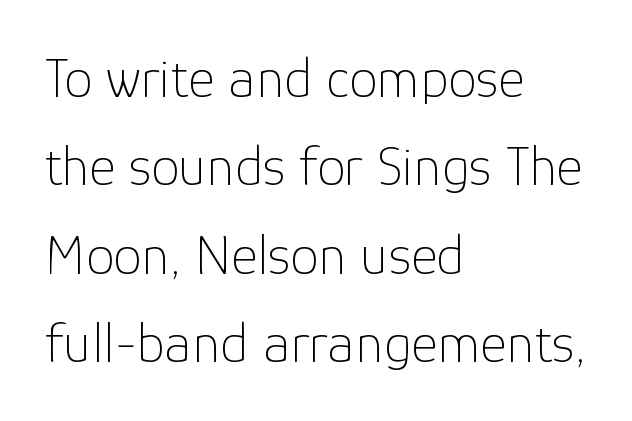
These lines are set flush left with a ragged right edge. Descender tails drop into unmarked territory. Quick note: interline space is typical. These lines are rendered in a variable-pitch font.
